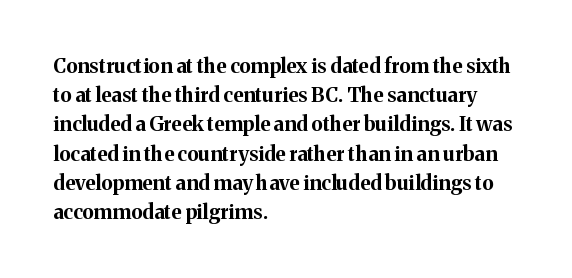
The image shows 20 px bold type, upright; set left-aligned, normal line spacing (1.46x), normal letter spacing, not underlined.
